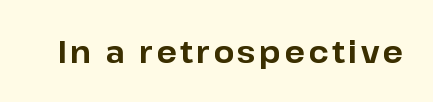
The face used here is proportionally spaced, like ordinary book or web type. Each letter's strokes conclude bluntly, with no projecting serifs. In terms of posture, this sample is upright. Set as a true bold cut, around the 700 mark.
